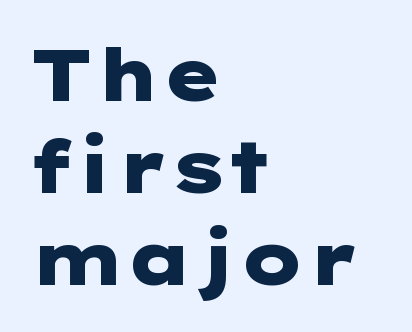
Q: Is the text bold? A: Yes.
Q: Is the text italic (slanted)? A: No, it is upright.
Q: Is the typeface a serif or a sans-serif typeface? A: Sans-serif.
Q: Is the text underlined? A: No.
Q: How is the paragraph aligned? A: Left-aligned.
Q: Is the spacing between letters normal or unusually wide? A: Normal.
Q: Is the spacing between lines tight, normal or loose? A: Normal.
Q: Width (condensed, normal, or wide)? A: Wide.
Q: Stroke contrast? A: Low.
Q: x-height? A: Medium.
